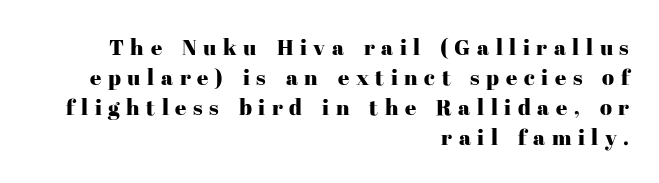
{"italic": "no", "underline": "no", "align": "right", "line_spacing": "normal", "line_spacing_ratio": 1.37, "letter_spacing": "wide", "letter_spacing_em": 0.3, "glyph_px": 22}
